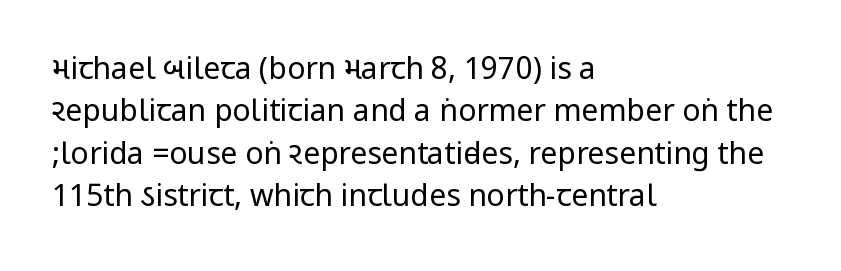
This is not heavy type; no bold has been used. Leftover space on each line is placed entirely after the last word. Standard letterfit; no display-style spreading of the glyphs. Quick note: interline space is typical.
